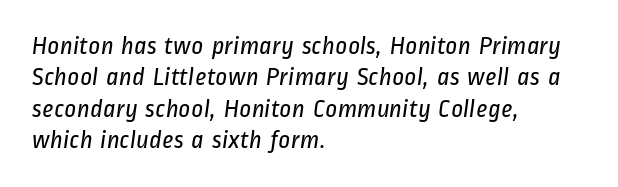
Q: Is the text bold? A: No.
Q: Is the text underlined? A: No.
Q: How is the paragraph aligned? A: Left-aligned.
Q: Is the spacing between letters normal or unusually wide? A: Normal.
